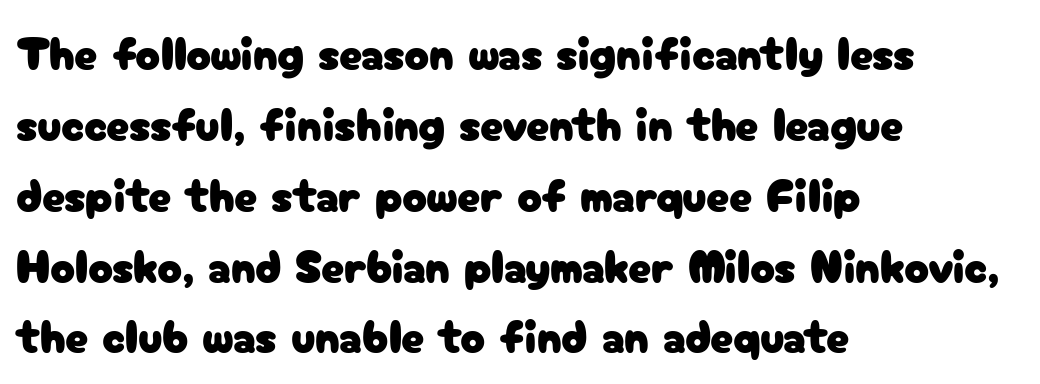
Does the lettering tilt? It doesn't — this is upright. Reading down the column, the eye jumps a familiar distance to each next line. Underlining? Definitely not there. This rendering leaves character spacing at its baseline value. Each letter keeps its own natural width here, so spacing adapts to shape. Visually the block forms a straight wall on the left and a jagged coastline on the right.
